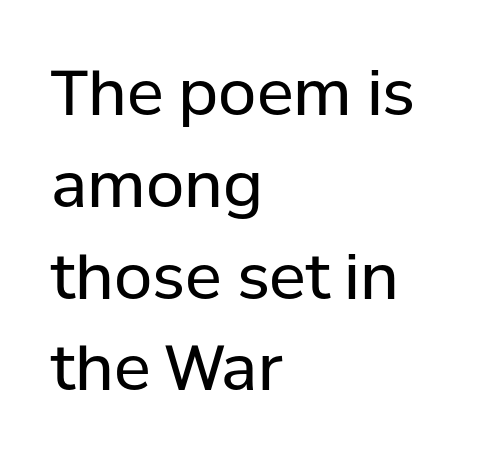
Q: Is the text bold? A: No.
Q: Is the text italic (slanted)? A: No, it is upright.
Q: Is the typeface a serif or a sans-serif typeface? A: Sans-serif.
Q: Is the text underlined? A: No.
Q: How is the paragraph aligned? A: Left-aligned.
Q: Is the spacing between letters normal or unusually wide? A: Normal.
Q: Is the spacing between lines tight, normal or loose? A: Normal.
Q: Width (condensed, normal, or wide)? A: Normal.
Q: Stroke contrast? A: Low.
Q: x-height? A: Medium.
Q: Monospaced? A: No.
